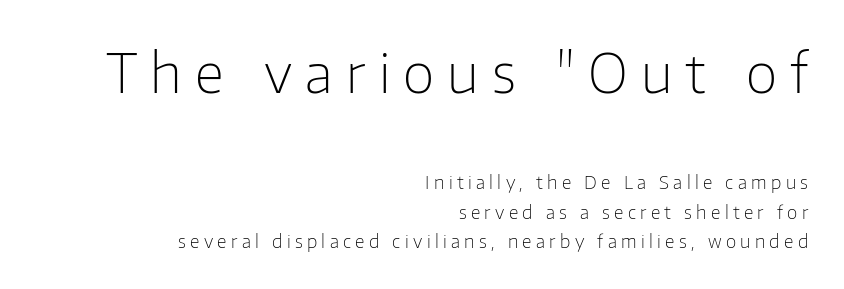
Quick note: underline off. The rendering shrinks the type as you move from the upper chunk to the lower. The typesetting does not lean heavy: it is not bold. One glance says typical: line gaps are just what's usual.
